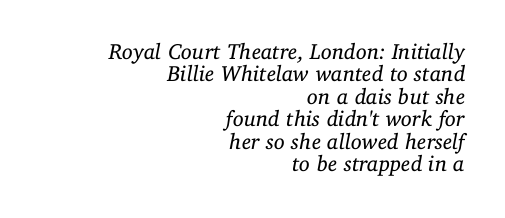
Q: Is the text bold? A: No.
Q: Is the text italic (slanted)? A: Yes, it leans right by about 11 degrees.
Q: Is the text underlined? A: No.
Q: How is the paragraph aligned? A: Right-aligned.
Q: Is the spacing between letters normal or unusually wide? A: Normal.
Q: Is the spacing between lines tight, normal or loose? A: Tight.
